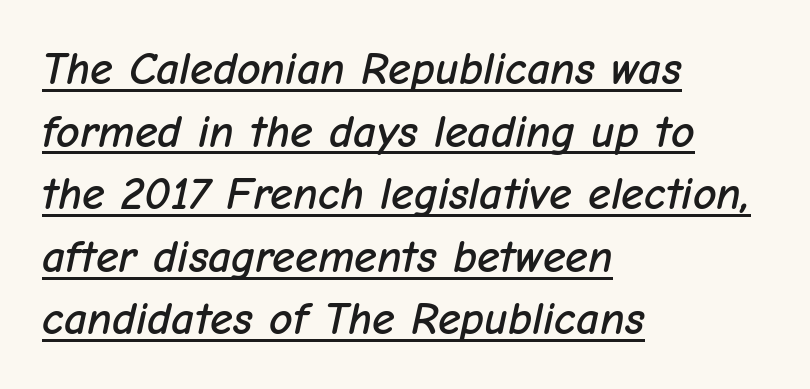
The image shows 46 px text type, italic (leaning right); set left-aligned, normal line spacing (1.36x), normal letter spacing, underlined; low stroke contrast and a medium x-height.
